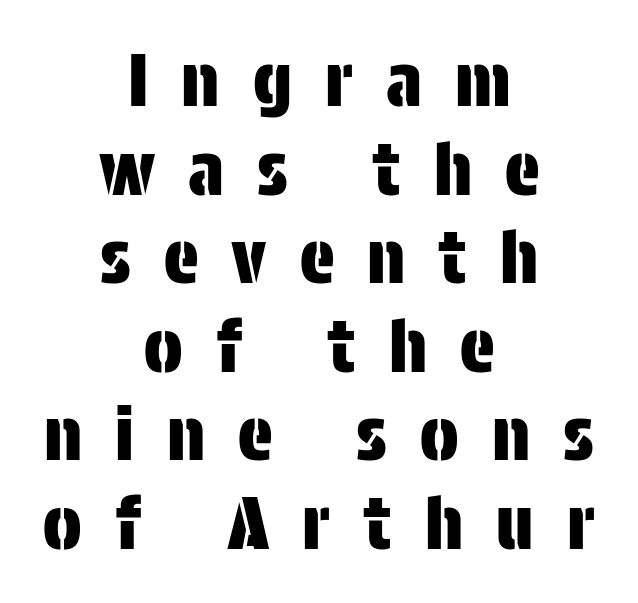
The image shows 72 px condensed sans-serif type, upright; set centered, line spacing 1.23x, unusually wide letter spacing (+0.46 em), not underlined; low stroke contrast and a large x-height.
